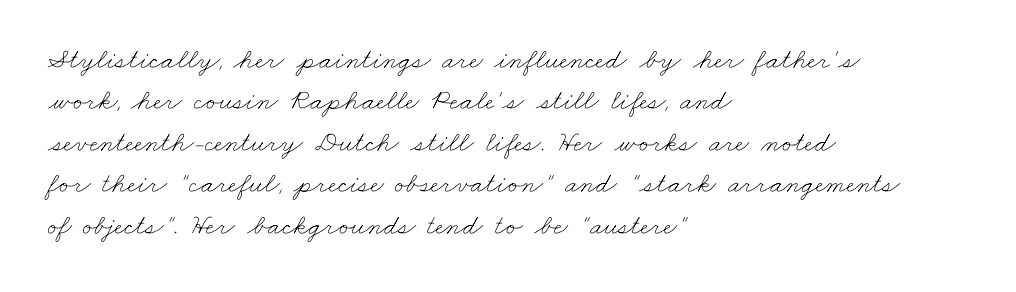
{"bold": "no", "weight": "thin", "width": "wide", "stroke_contrast": "low", "x_height": "small", "monospaced": "no", "underline": "no", "align": "left", "line_spacing": "normal", "line_spacing_ratio": 1.43, "letter_spacing": "normal", "letter_spacing_em": 0.0, "glyph_px": 29}
